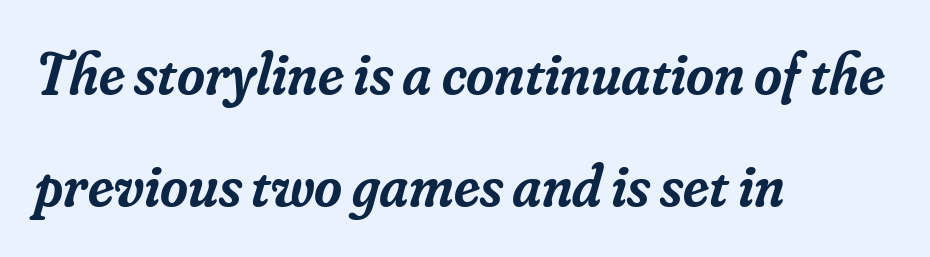
{"serif": "yes", "italic": "yes", "lean": "right", "slant_degrees": 16, "bold": "semi", "weight": "semibold", "width": "normal", "stroke_contrast": "low", "x_height": "small", "monospaced": "no", "underline": "no", "align": "left", "line_spacing_ratio": 1.86, "letter_spacing": "normal", "letter_spacing_em": 0.0, "glyph_px": 60}
